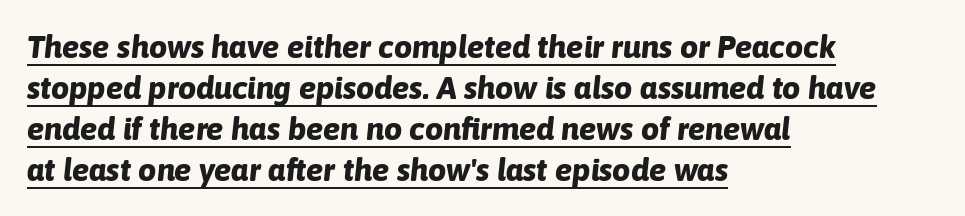
The image shows 32 px bold type, italic (leaning right); set left-aligned, normal line spacing (1.28x), normal letter spacing, underlined; low stroke contrast and a medium x-height.
